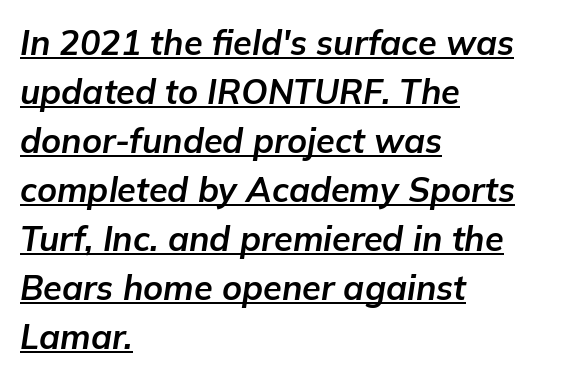
{"italic": "yes", "lean": "right", "slant_degrees": 9, "bold": "yes", "weight": "bold", "width": "normal", "stroke_contrast": "low", "x_height": "medium", "monospaced": "no", "underline": "yes", "align": "left", "line_spacing": "normal", "line_spacing_ratio": 1.44, "letter_spacing": "normal", "letter_spacing_em": 0.0, "glyph_px": 34}
